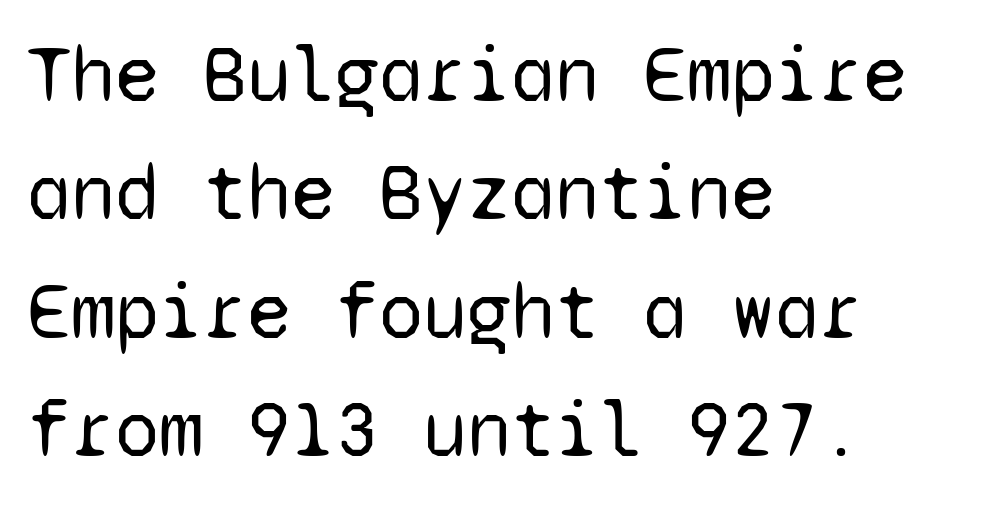
Q: Is the text bold? A: No.
Q: Is the text italic (slanted)? A: No, it is upright.
Q: Is the typeface a serif or a sans-serif typeface? A: Sans-serif.
Q: Is the text underlined? A: No.
Q: How is the paragraph aligned? A: Left-aligned.
Q: Is the spacing between letters normal or unusually wide? A: Normal.
Q: Is the spacing between lines tight, normal or loose? A: Normal.
Q: Width (condensed, normal, or wide)? A: Normal.
Q: Stroke contrast? A: Low.
Q: x-height? A: Medium.
Q: Monospaced? A: Yes.
